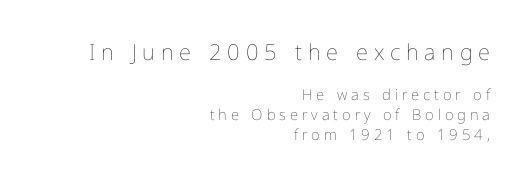
Q: Is the text bold? A: No.
Q: Is the text italic (slanted)? A: No, it is upright.
Q: Is the text underlined? A: No.
Q: How is the paragraph aligned? A: Right-aligned.
Q: Is the spacing between letters normal or unusually wide? A: Unusually wide.
Q: Is the spacing between lines tight, normal or loose? A: Normal.
Q: Which block of text is set in a larger size, the first (top) or the second (bottom)? A: The first (top) one.
